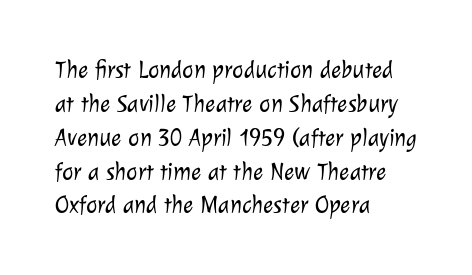
The image shows 24 px text type; set left-aligned, normal line spacing (1.41x), normal letter spacing, not underlined.
